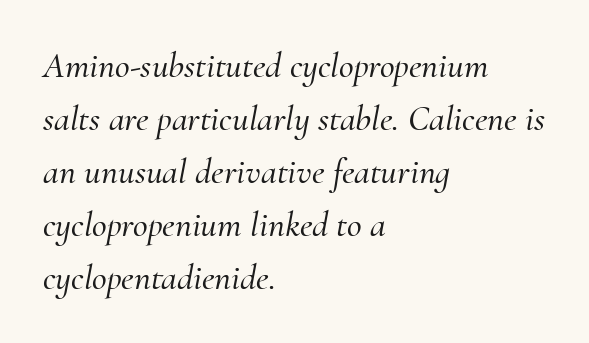
{"serif": "yes", "italic": "yes", "lean": "right", "slant_degrees": 10, "width": "normal", "stroke_contrast": "medium", "x_height": "small", "monospaced": "no", "underline": "no", "align": "left", "line_spacing": "normal", "line_spacing_ratio": 1.47, "letter_spacing": "normal", "letter_spacing_em": 0.0, "glyph_px": 36}
